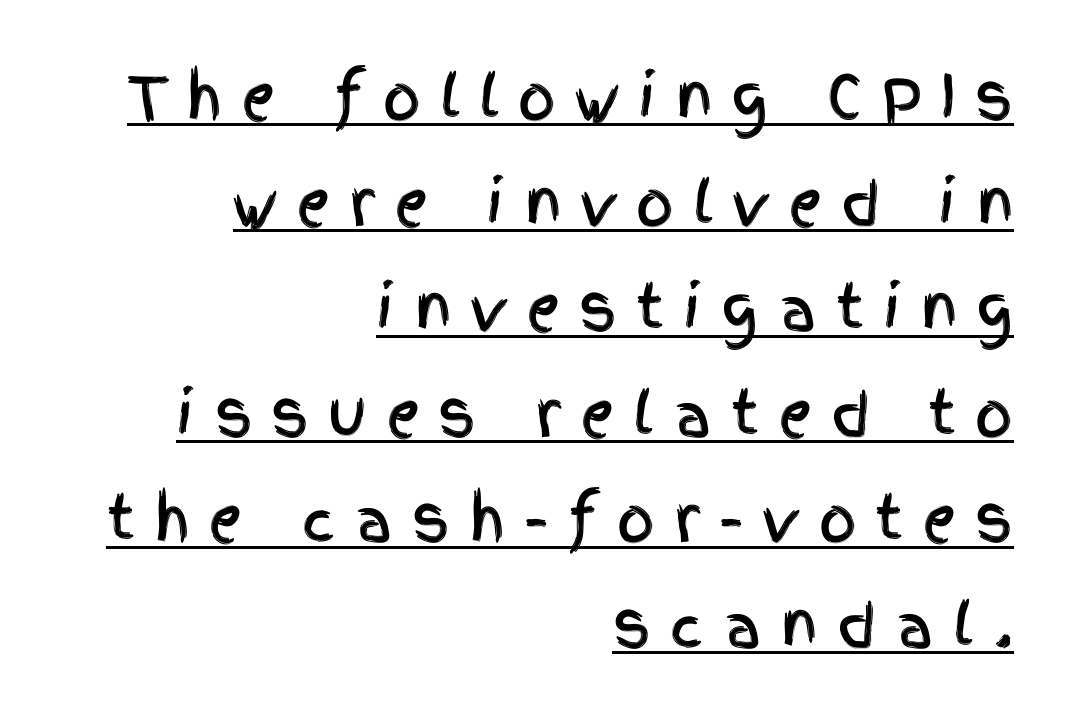
The image shows 59 px condensed sans-serif type, upright; set right-aligned, line spacing 1.79x, unusually wide letter spacing (+0.32 em), underlined; a large x-height.
